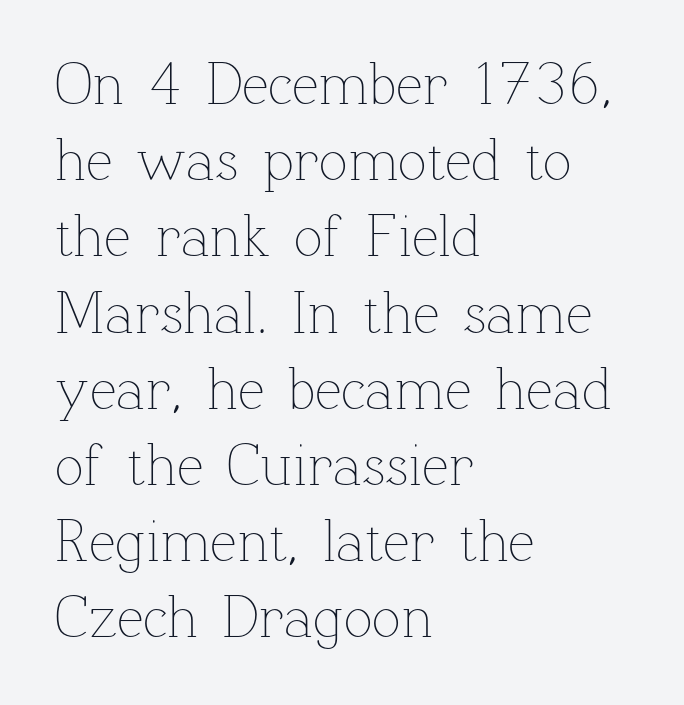
Check the space under the baseline: it is left empty. Does extra space separate the letters? No, they use regular spacing. Is the block centered? No — it sits flush against the left margin. The rendering uses natural spacing where letterforms have individual widths. These lines were composed using upright roman letters.
